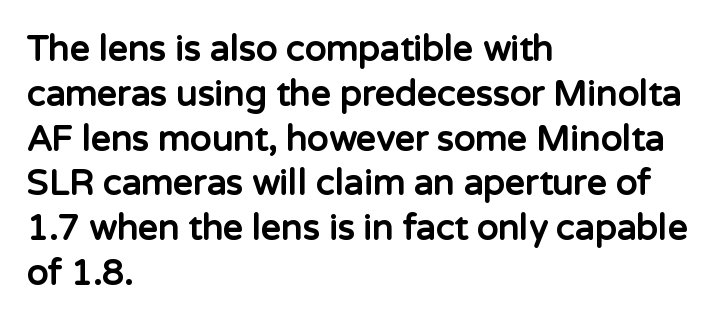
Caption: standard tracking, unaltered. Leading matches the norm, producing a regular column. Examine the stroke ends and you'll find no serifs. Notice how the passage keeps a crisp vertical edge on the left only. The glyphs are unaccompanied by any horizontal stroke below them. Notice how the stems are strictly vertical — no italics here.
